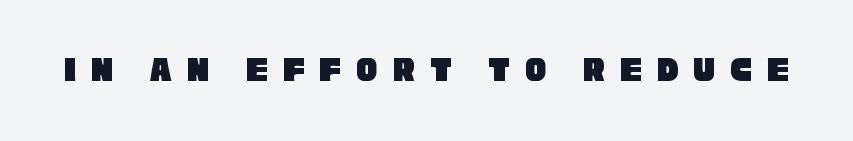
Q: Is the typeface a serif or a sans-serif typeface? A: Sans-serif.
Q: Is the text underlined? A: No.
Q: Is the spacing between letters normal or unusually wide? A: Unusually wide.
Q: Width (condensed, normal, or wide)? A: Condensed.
Q: Stroke contrast? A: Low.
Q: x-height? A: Large.
Q: Monospaced? A: No.
